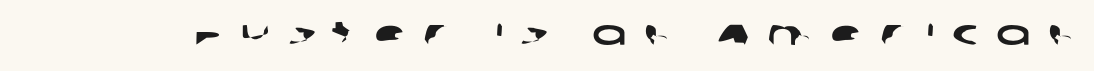
{"serif": "no", "width": "wide", "stroke_contrast": "low", "x_height": "large", "monospaced": "no", "underline": "no", "letter_spacing": "wide", "letter_spacing_em": 0.5, "glyph_px": 36}
